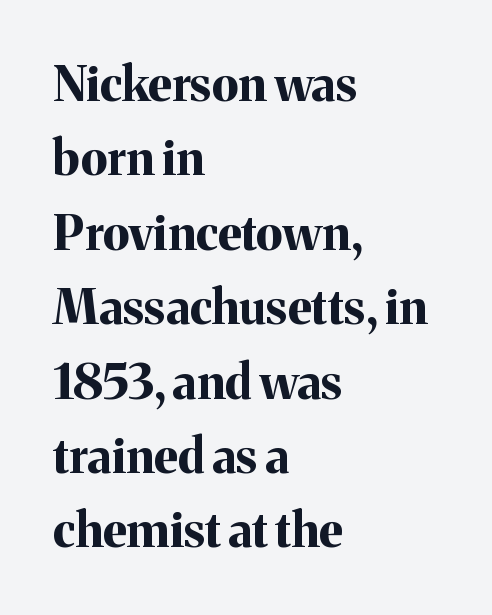
You can tell from the footed stems that serif type was used. Summary of vertical rhythm: regular, with standard interline spacing. The foot of each line stays bare and open. The face used here is rendered with its standard letterfit.
